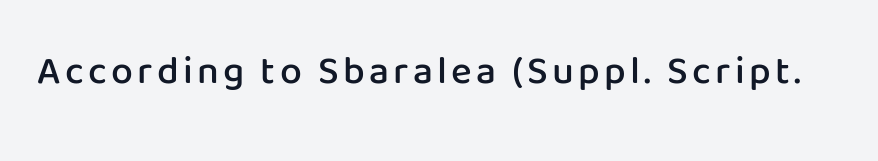
{"serif": "no", "italic": "no", "bold": "semi", "weight": "semibold", "width": "normal", "stroke_contrast": "low", "x_height": "medium", "monospaced": "no", "underline": "no", "glyph_px": 39}
